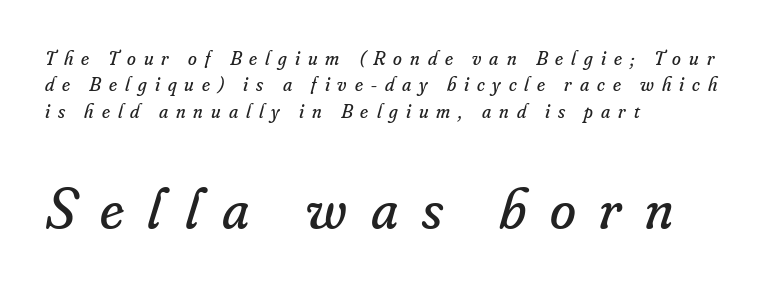
The ragged edge is on the right, which tells us the setting is flush left. Tracking here is generous; glyphs stand well apart from one another. Each letter keeps its own natural width here, so spacing adapts to shape. Students, observe: this is what conventionally led text looks like.
